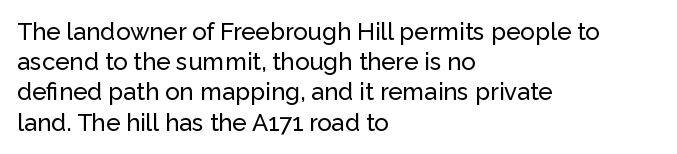
The image shows 24 px text type, upright; set left-aligned, normal line spacing (1.26x), normal letter spacing, not underlined.
